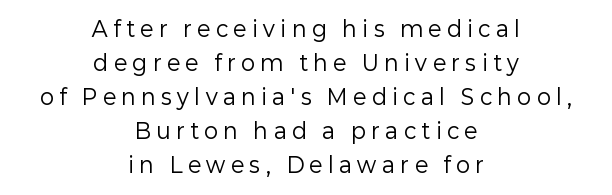
The image shows 21 px text type, upright; set centered, normal line spacing (1.62x), unusually wide letter spacing (+0.27 em), not underlined.
